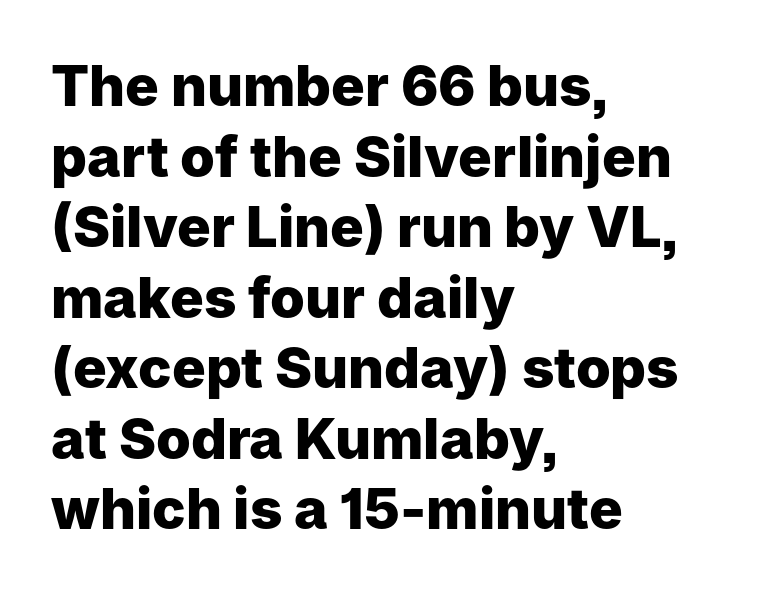
{"serif": "no", "italic": "no", "bold": "yes", "weight": "heavy", "width": "normal", "stroke_contrast": "low", "x_height": "medium", "monospaced": "no", "underline": "no", "align": "left", "line_spacing": "normal", "line_spacing_ratio": 1.26, "letter_spacing": "normal", "letter_spacing_em": 0.0, "glyph_px": 56}
